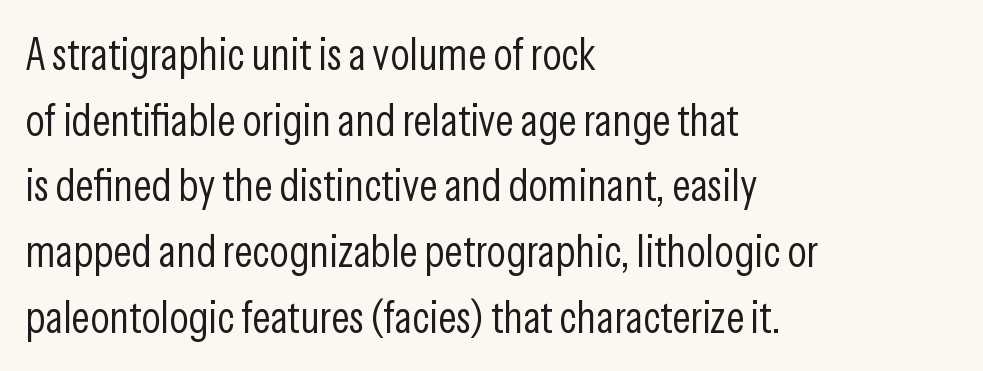
The image shows 45 px light, condensed sans-serif type, upright; set left-aligned, normal line spacing (1.46x), normal letter spacing, not underlined; low stroke contrast and a medium x-height.
